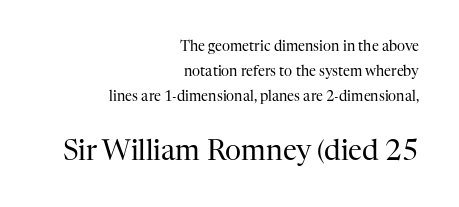
The image shows 28 px regular-weight serif type, upright; set right-aligned, line spacing 1.79x, normal letter spacing, not underlined; the second (bottom) block is 2.0x larger; high stroke contrast and a medium x-height.
